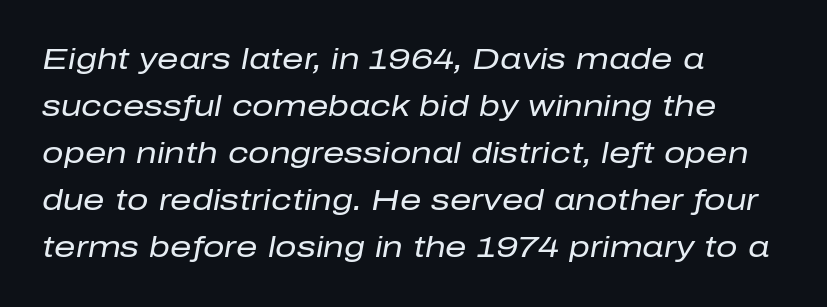
The image shows 30 px regular-weight type, italic (leaning right); set left-aligned, normal line spacing (1.57x), normal letter spacing, not underlined; low stroke contrast and a medium x-height.
